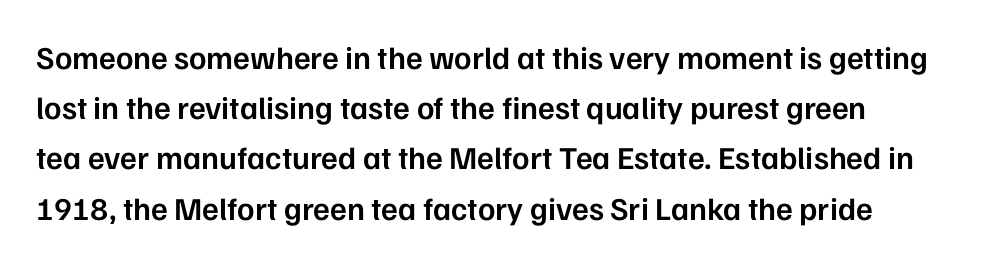
The lettering stays uniformly vertical, giving the passage a roman look. This rendering leaves character spacing at its baseline value. Just letters on the line, the space beneath them empty. Semibold letterforms, between regular and bold. Note: no serifs on the glyphs.
